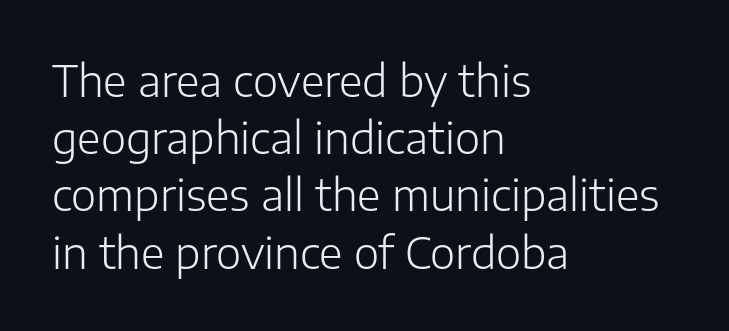
Q: Is the text bold? A: No.
Q: Is the text italic (slanted)? A: No, it is upright.
Q: Is the typeface a serif or a sans-serif typeface? A: Sans-serif.
Q: Is the text underlined? A: No.
Q: How is the paragraph aligned? A: Left-aligned.
Q: Is the spacing between letters normal or unusually wide? A: Normal.
Q: Is the spacing between lines tight, normal or loose? A: Normal.
Q: Width (condensed, normal, or wide)? A: Normal.
Q: Stroke contrast? A: Low.
Q: x-height? A: Medium.
Q: Monospaced? A: No.
